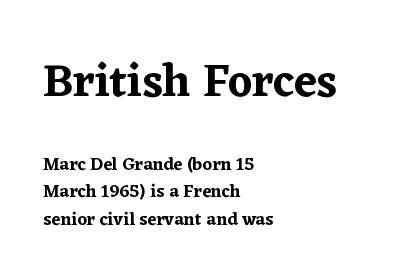
{"serif": "yes", "italic": "no", "width": "normal", "stroke_contrast": "low", "x_height": "medium", "monospaced": "no", "underline": "no", "align": "left", "line_spacing": "normal", "line_spacing_ratio": 1.51, "letter_spacing": "normal", "letter_spacing_em": 0.0, "larger_block": "first", "size_ratio": 2.56, "glyph_px": 46}
